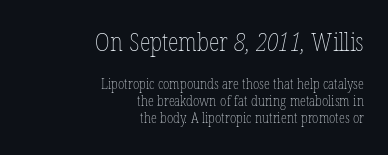
Q: Is the text bold? A: No.
Q: Is the text underlined? A: No.
Q: How is the paragraph aligned? A: Right-aligned.
Q: Is the spacing between letters normal or unusually wide? A: Normal.
Q: Which block of text is set in a larger size, the first (top) or the second (bottom)? A: The first (top) one.
